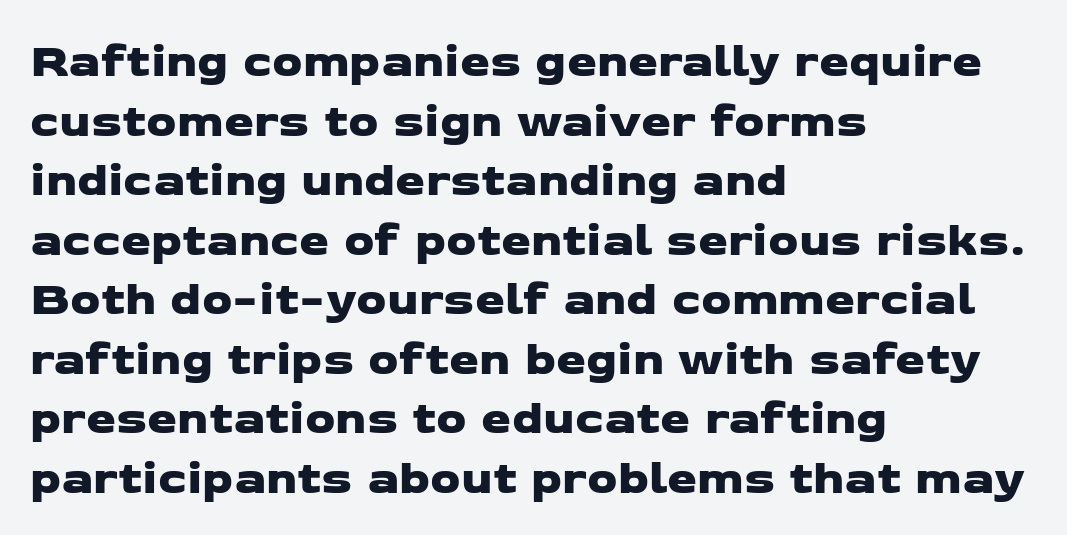
The image shows 48 px wide sans-serif type; set left-aligned, line spacing 1.24x, normal letter spacing, not underlined; low stroke contrast and a medium x-height.
